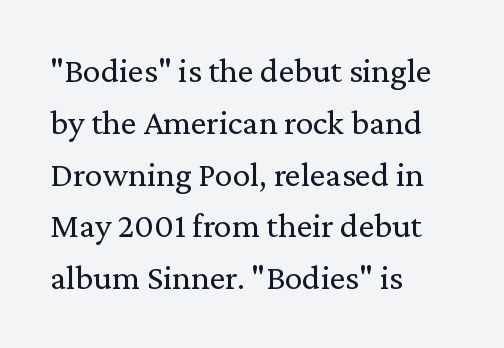
Q: Is the text bold? A: No.
Q: Is the text italic (slanted)? A: No, it is upright.
Q: Is the typeface a serif or a sans-serif typeface? A: Serif.
Q: Is the text underlined? A: No.
Q: How is the paragraph aligned? A: Left-aligned.
Q: Is the spacing between letters normal or unusually wide? A: Normal.
Q: Is the spacing between lines tight, normal or loose? A: Normal.
Q: Width (condensed, normal, or wide)? A: Normal.
Q: Stroke contrast? A: Low.
Q: x-height? A: Medium.
Q: Monospaced? A: No.
